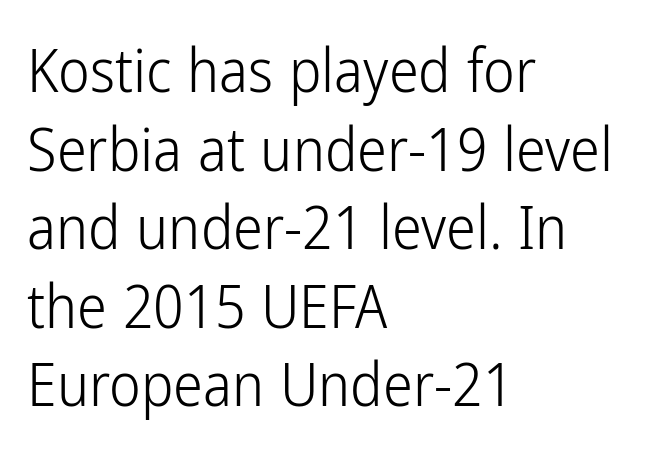
The image shows 60 px light, condensed sans-serif type, upright; set left-aligned, normal line spacing (1.31x), normal letter spacing, not underlined; low stroke contrast and a medium x-height.
